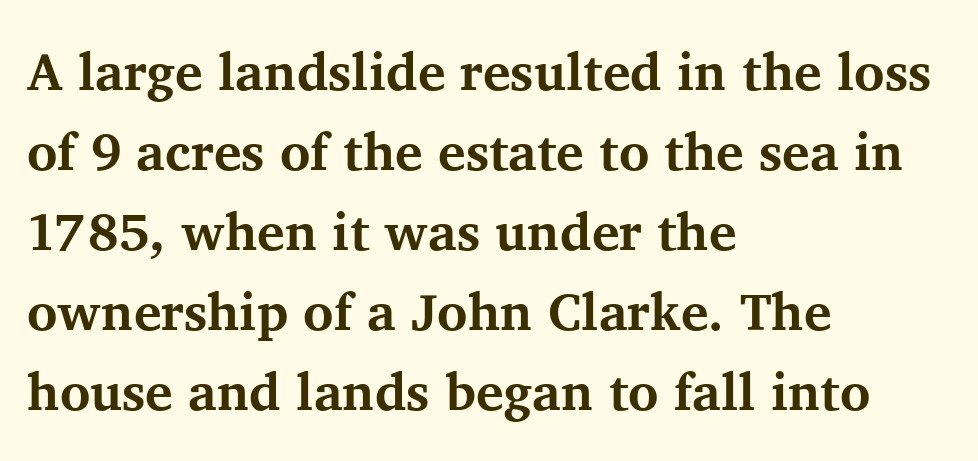
Alignment: flush left. Regarding leading, the lines here are spaced in the standard way. The type sits square on the baseline with zero lean. The rendering uses natural spacing where letterforms have individual widths. Students, this is bold: see how much ink each stroke carries.
